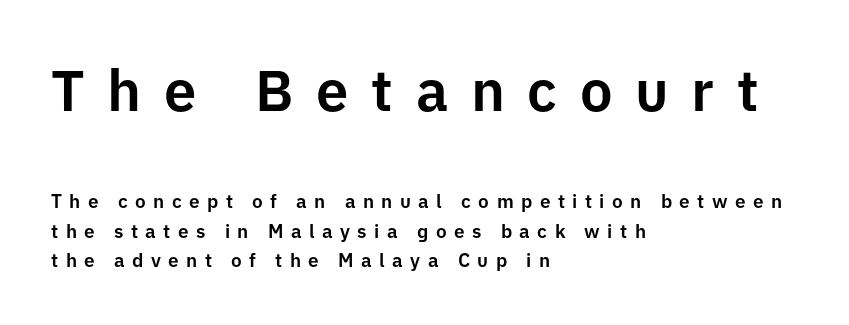
The image shows 58 px sans-serif type, upright; set left-aligned, normal line spacing (1.56x), unusually wide letter spacing (+0.39 em), not underlined; the first (top) block is 3.05x larger; low stroke contrast and a medium x-height.
